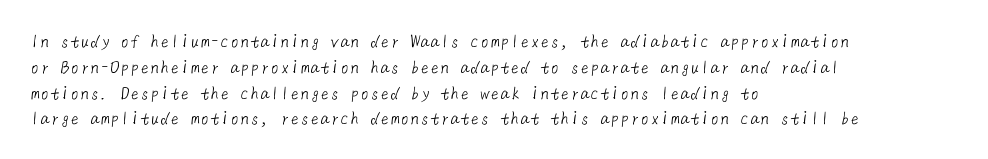
Plain, unruled lines of type. The rendering uses a moderate line-height, typical for paragraphs. Notice how the passage keeps a crisp vertical edge on the left only. No chunkiness to these letters — they're not bold. Letter spacing: default.
